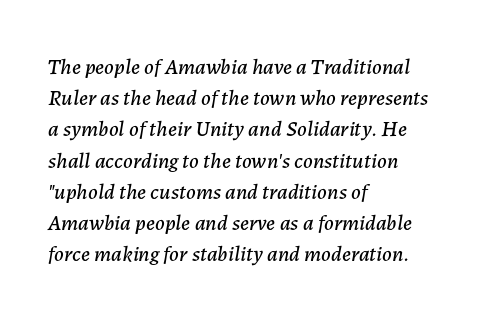
The words here are not underlined. The lines are quadded left. Tall strokes in this sample are angled rather than plumb. A typesetter would call this zero additional tracking. The space between consecutive lines is moderate.
